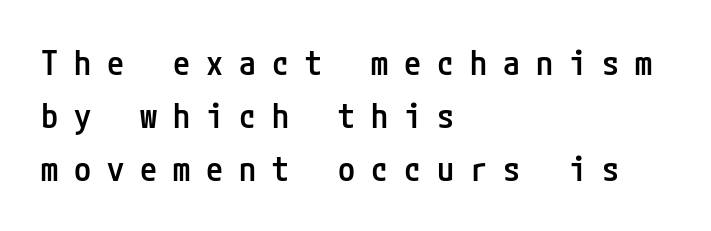
{"serif": "no", "italic": "no", "bold": "semi", "weight": "semibold", "width": "condensed", "stroke_contrast": "low", "x_height": "medium", "underline": "no", "align": "left", "line_spacing": "normal", "line_spacing_ratio": 1.56, "letter_spacing": "wide", "letter_spacing_em": 0.47, "glyph_px": 34}
